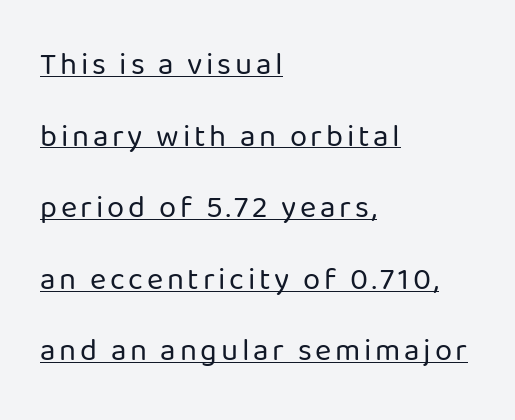
The image shows 31 px regular-weight sans-serif type, upright; set left-aligned, loose line spacing (2.31x), underlined; low stroke contrast and a medium x-height.
